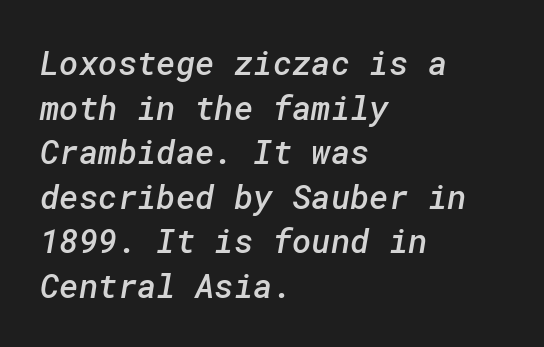
The image shows 33 px semibold sans-serif type; set left-aligned, normal line spacing (1.35x), normal letter spacing, not underlined; low stroke contrast and a medium x-height.
